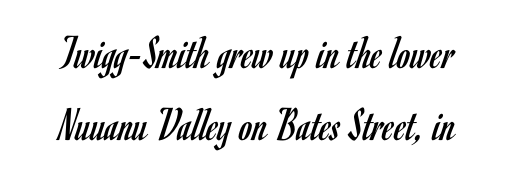
{"serif": "no", "bold": "no", "weight": "regular", "width": "condensed", "stroke_contrast": "low", "x_height": "small", "monospaced": "no", "underline": "no", "align": "center", "line_spacing": "normal", "line_spacing_ratio": 1.51, "letter_spacing": "normal", "letter_spacing_em": 0.0, "glyph_px": 48}
